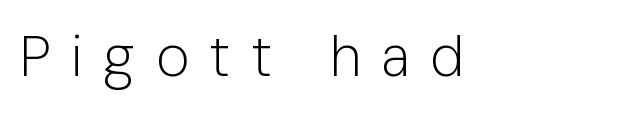
Q: Is the text bold? A: No.
Q: Is the text italic (slanted)? A: No, it is upright.
Q: Is the typeface a serif or a sans-serif typeface? A: Sans-serif.
Q: Is the text underlined? A: No.
Q: Is the spacing between letters normal or unusually wide? A: Unusually wide.
Q: Width (condensed, normal, or wide)? A: Normal.
Q: Stroke contrast? A: Low.
Q: x-height? A: Medium.
Q: Monospaced? A: No.
